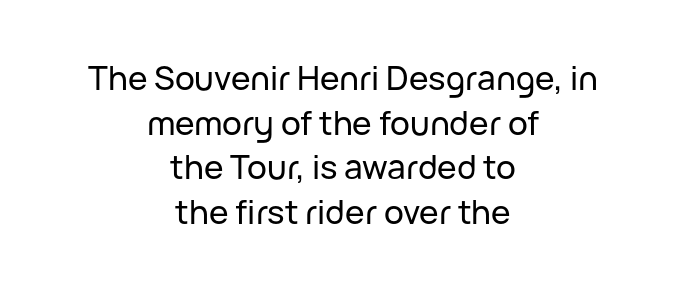
Q: Is the text italic (slanted)? A: No, it is upright.
Q: Is the typeface a serif or a sans-serif typeface? A: Sans-serif.
Q: Is the text underlined? A: No.
Q: How is the paragraph aligned? A: Centered.
Q: Is the spacing between letters normal or unusually wide? A: Normal.
Q: Is the spacing between lines tight, normal or loose? A: Normal.
Q: Width (condensed, normal, or wide)? A: Normal.
Q: Stroke contrast? A: Low.
Q: x-height? A: Medium.
Q: Monospaced? A: No.
